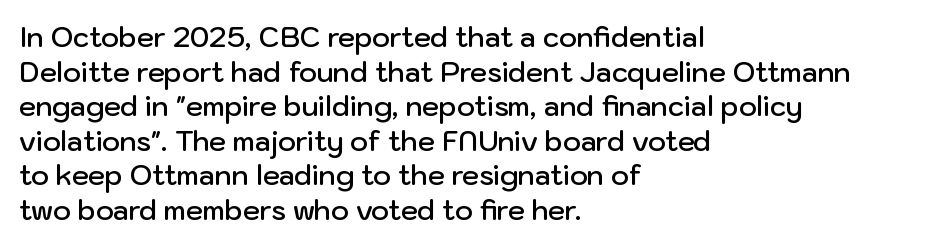
Q: Is the text bold? A: Semi-bold.
Q: Is the text italic (slanted)? A: No, it is upright.
Q: Is the text underlined? A: No.
Q: How is the paragraph aligned? A: Left-aligned.
Q: Is the spacing between letters normal or unusually wide? A: Normal.
Q: Is the spacing between lines tight, normal or loose? A: Normal.
